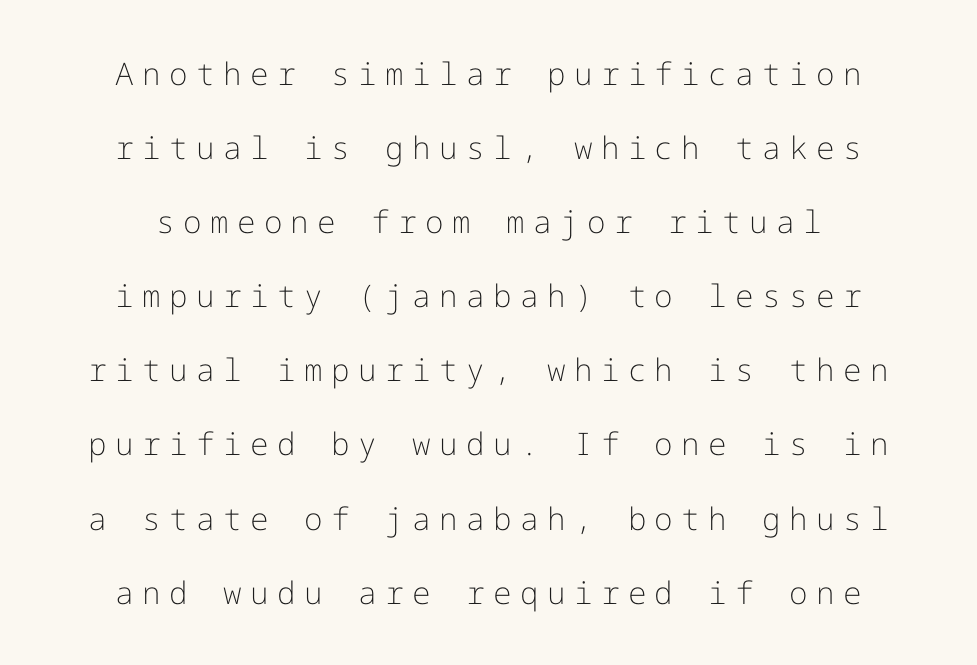
Q: Is the text bold? A: No.
Q: Is the text italic (slanted)? A: No, it is upright.
Q: Is the typeface a serif or a sans-serif typeface? A: Sans-serif.
Q: Is the text underlined? A: No.
Q: Is the spacing between letters normal or unusually wide? A: Unusually wide.
Q: Is the spacing between lines tight, normal or loose? A: Loose.
Q: Width (condensed, normal, or wide)? A: Normal.
Q: Stroke contrast? A: Low.
Q: x-height? A: Medium.
